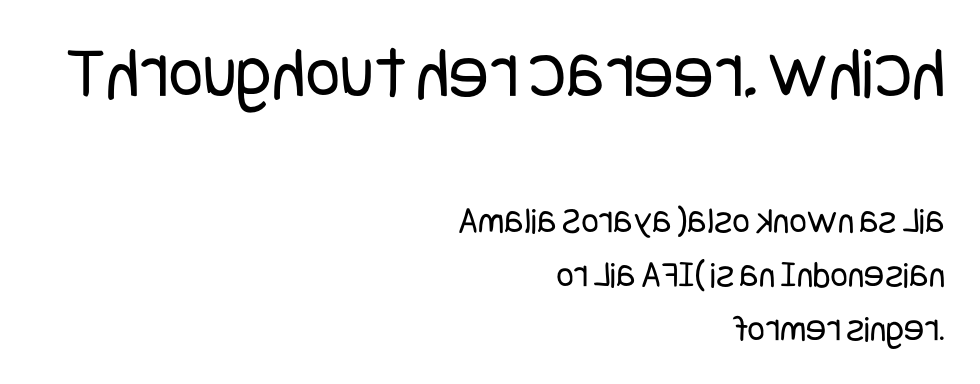
Type size steps down from the first block to the second. Does extra space separate the letters? No, they use regular spacing. This is the regular roman posture of the typeface. No word sits above an underline. Nothing sits at the stroke ends, so this counts as sans-serif.
